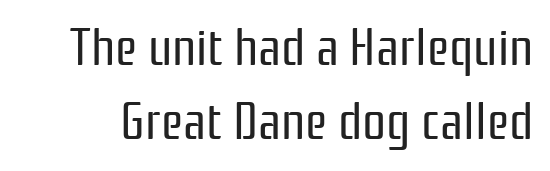
Q: Is the text bold? A: No.
Q: Is the text italic (slanted)? A: No, it is upright.
Q: Is the typeface a serif or a sans-serif typeface? A: Sans-serif.
Q: Is the text underlined? A: No.
Q: Is the spacing between letters normal or unusually wide? A: Normal.
Q: Is the spacing between lines tight, normal or loose? A: Normal.
Q: Width (condensed, normal, or wide)? A: Condensed.
Q: Stroke contrast? A: Low.
Q: x-height? A: Medium.
Q: Monospaced? A: No.
